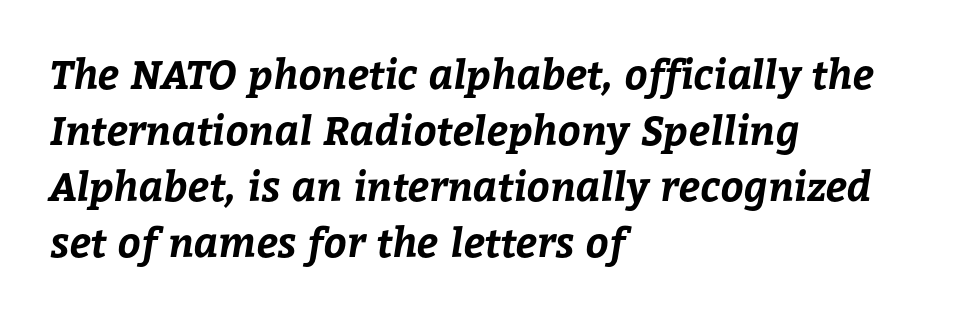
The image shows 40 px bold type; set left-aligned, normal line spacing (1.4x), normal letter spacing, not underlined; low stroke contrast and a medium x-height.
